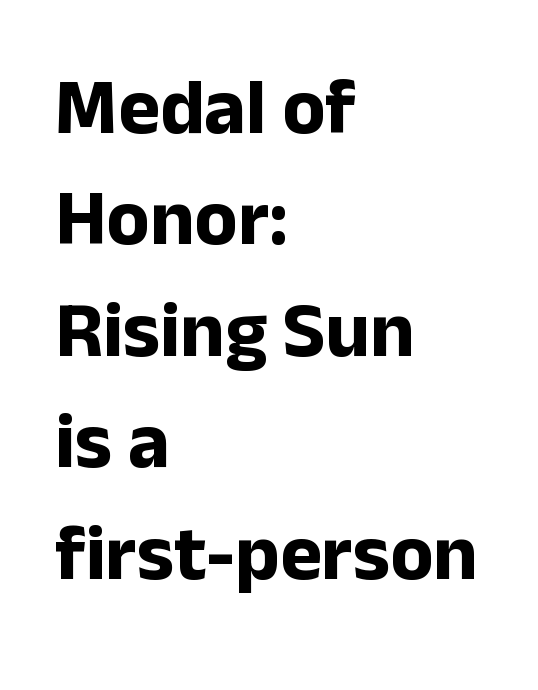
Leftover space on each line is placed entirely after the last word. Students, this is bold: see how much ink each stroke carries. The tracking reads as untouched default to a designer's eye. The passage shown is typed in a proportional face where columns would drift. Type style note: lacks serifs. Regular leading.
